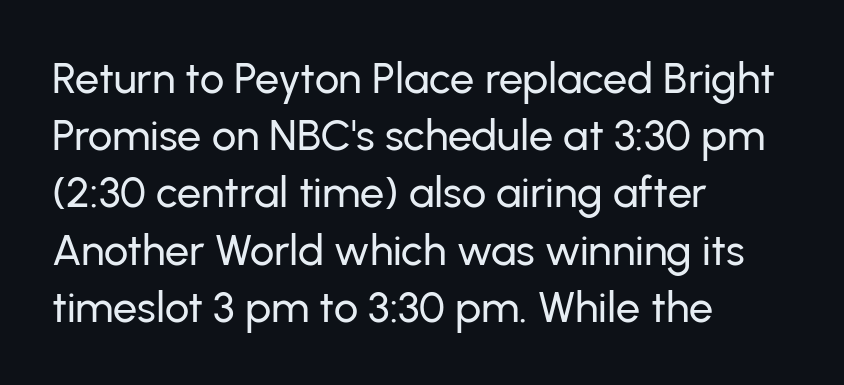
A student would call this left alignment; a typographer would say flush left, rag right. The type is set solid horizontally, with unmodified tracking. Note the varied advance widths — an 'i' is clearly narrower than an 'm'. The axis of the letterforms is exactly vertical. Just letters on the line, the space beneath them empty.
